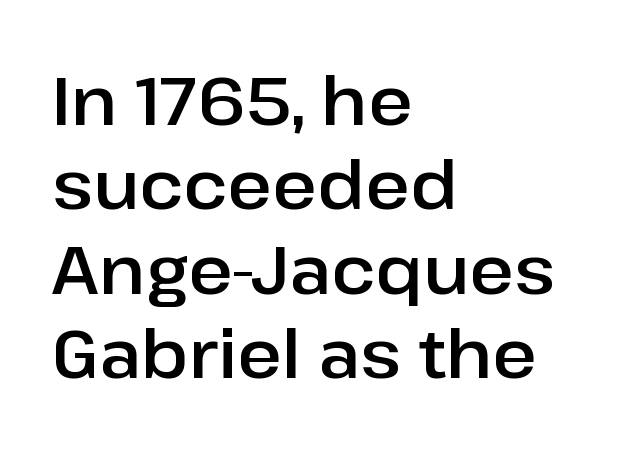
Q: Is the text italic (slanted)? A: No, it is upright.
Q: Is the typeface a serif or a sans-serif typeface? A: Sans-serif.
Q: Is the text underlined? A: No.
Q: How is the paragraph aligned? A: Left-aligned.
Q: Is the spacing between letters normal or unusually wide? A: Normal.
Q: Width (condensed, normal, or wide)? A: Normal.
Q: Stroke contrast? A: Low.
Q: x-height? A: Medium.
Q: Monospaced? A: No.
